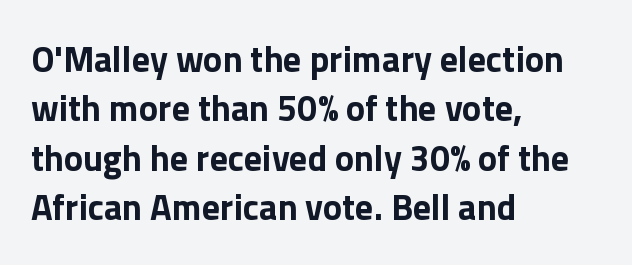
Vertical strokes here are truly vertical. Stroke thickness is high; the sample reads as a true bold. The typesetter chose a ragged-right arrangement here. Stroke terminals: plain, sans-serif.
